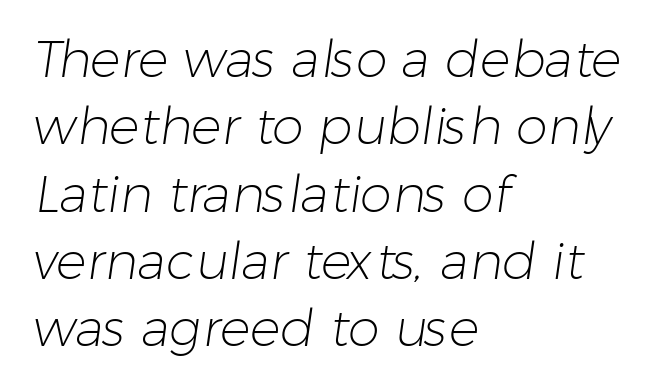
The letters advance in unequal steps, a hallmark of proportional type. The rendering keeps characters at their native spacing. I'd call this a sans setting — the letters go barefoot. Is the stroke heavy? The answer is a plain regular-or-lighter. Notice how the passage keeps a crisp vertical edge on the left only.
